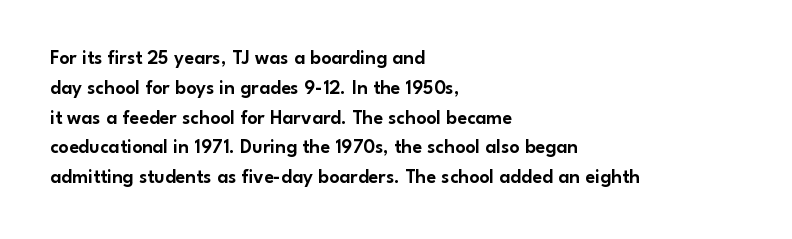
Q: Is the text italic (slanted)? A: No, it is upright.
Q: Is the text underlined? A: No.
Q: How is the paragraph aligned? A: Left-aligned.
Q: Is the spacing between letters normal or unusually wide? A: Normal.
Q: Is the spacing between lines tight, normal or loose? A: Normal.
